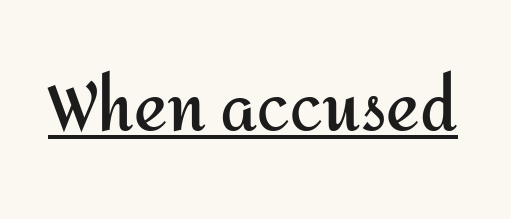
Q: Is the text bold? A: Yes.
Q: Is the text italic (slanted)? A: No, it is upright.
Q: Is the typeface a serif or a sans-serif typeface? A: Sans-serif.
Q: Is the text underlined? A: Yes.
Q: Is the spacing between letters normal or unusually wide? A: Normal.
Q: Width (condensed, normal, or wide)? A: Normal.
Q: Stroke contrast? A: Medium.
Q: x-height? A: Medium.
Q: Monospaced? A: No.
